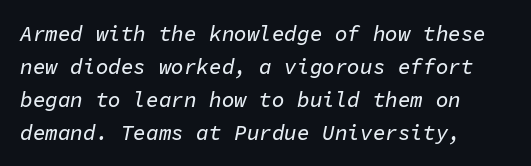
Q: Is the text italic (slanted)? A: Yes, it leans right by about 11 degrees.
Q: Is the text underlined? A: No.
Q: How is the paragraph aligned? A: Left-aligned.
Q: Is the spacing between letters normal or unusually wide? A: Normal.
Q: Is the spacing between lines tight, normal or loose? A: Normal.
